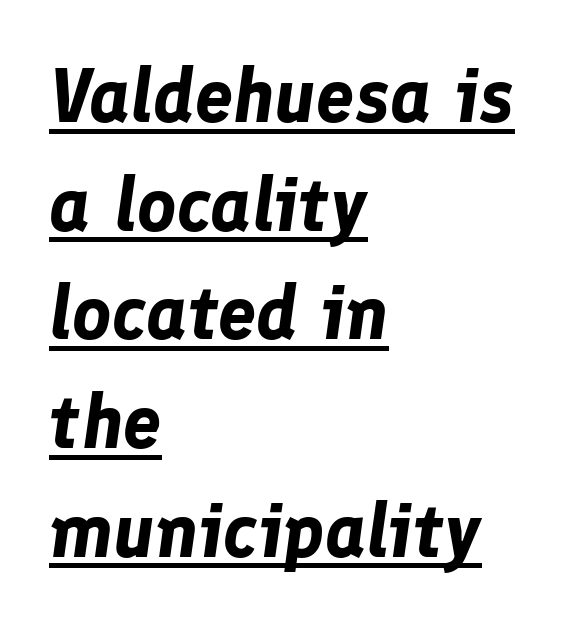
Here the designer chose a conventional face with non-uniform glyph widths. Beneath each row of characters lies a ruled line. The line-height multiplier appears to be the usual default. A typesetter would mark this as italic. The paragraph shown leans on its left margin.
